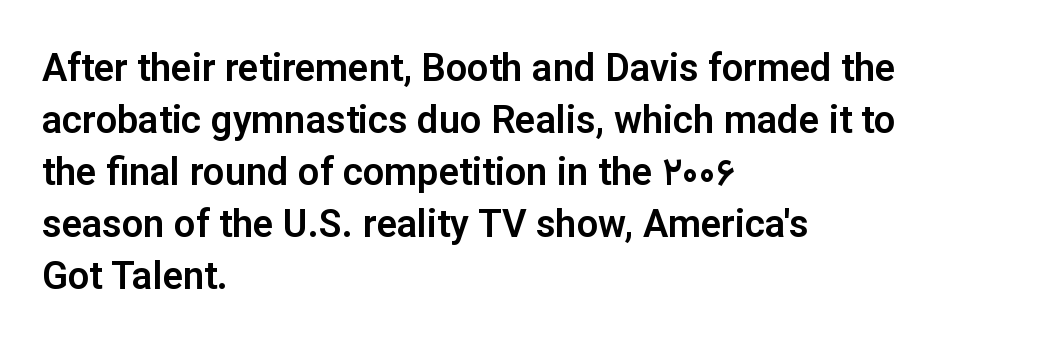
The image shows 38 px sans-serif type, upright; set left-aligned, normal line spacing (1.37x), normal letter spacing, not underlined; low stroke contrast and a medium x-height.
